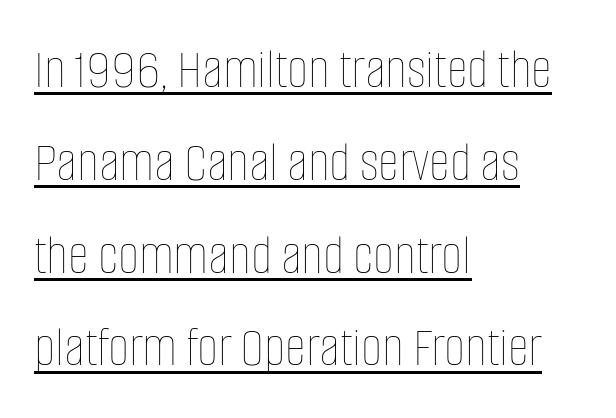
The image shows 58 px thin, condensed type, upright; set left-aligned, normal line spacing (1.6x), normal letter spacing, underlined; low stroke contrast and a large x-height.
